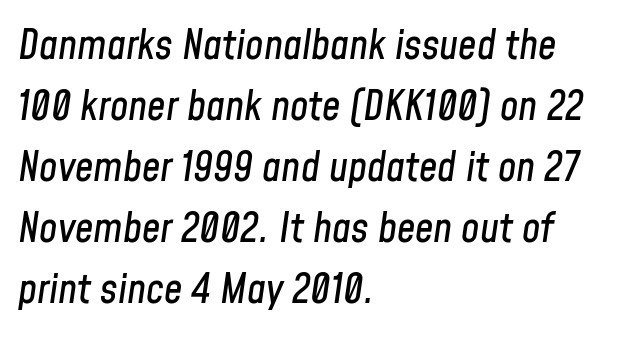
Q: Is the text italic (slanted)? A: Yes, it leans right by about 8 degrees.
Q: Is the text underlined? A: No.
Q: How is the paragraph aligned? A: Left-aligned.
Q: Is the spacing between letters normal or unusually wide? A: Normal.
Q: Is the spacing between lines tight, normal or loose? A: Normal.
Q: Width (condensed, normal, or wide)? A: Condensed.
Q: Stroke contrast? A: Low.
Q: x-height? A: Medium.
Q: Monospaced? A: No.
